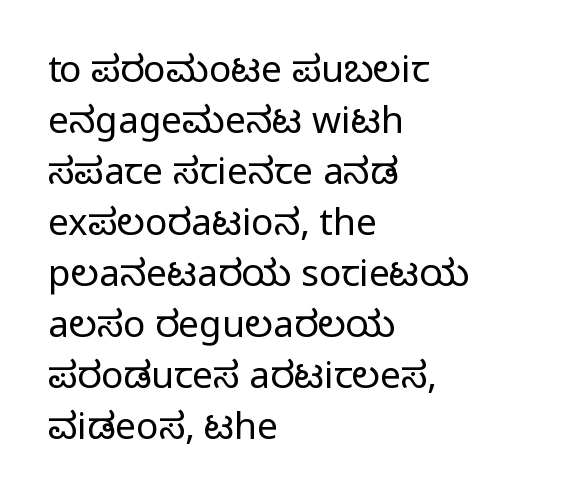
The image shows 37 px regular-weight sans-serif type, upright; set left-aligned, normal line spacing (1.38x), normal letter spacing, not underlined; low stroke contrast and a medium x-height.
